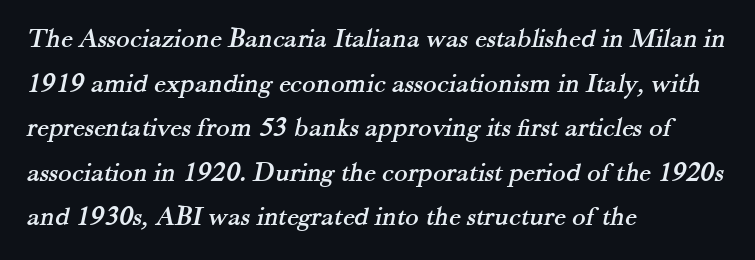
The designer left line spacing at the default. Visually the block forms a straight wall on the left and a jagged coastline on the right. The baseline area is clear. Characters follow at the spacing the type designer built in.
